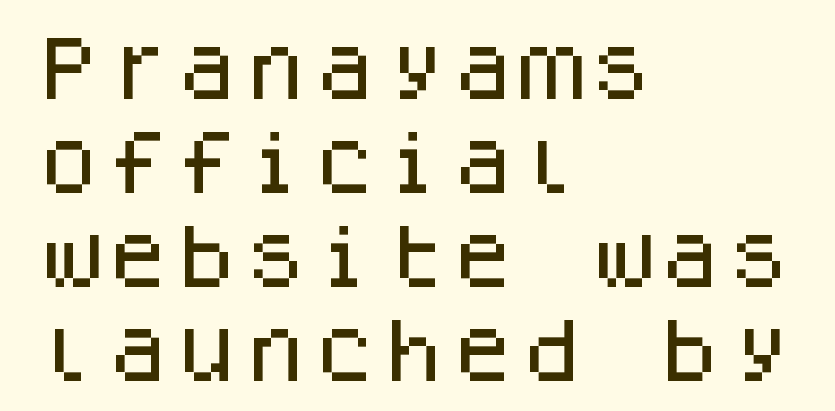
{"serif": "no", "italic": "no", "width": "normal", "stroke_contrast": "low", "x_height": "large", "monospaced": "yes", "underline": "no", "align": "left", "line_spacing": "normal", "line_spacing_ratio": 1.36, "letter_spacing": "normal", "letter_spacing_em": 0.0, "glyph_px": 69}
